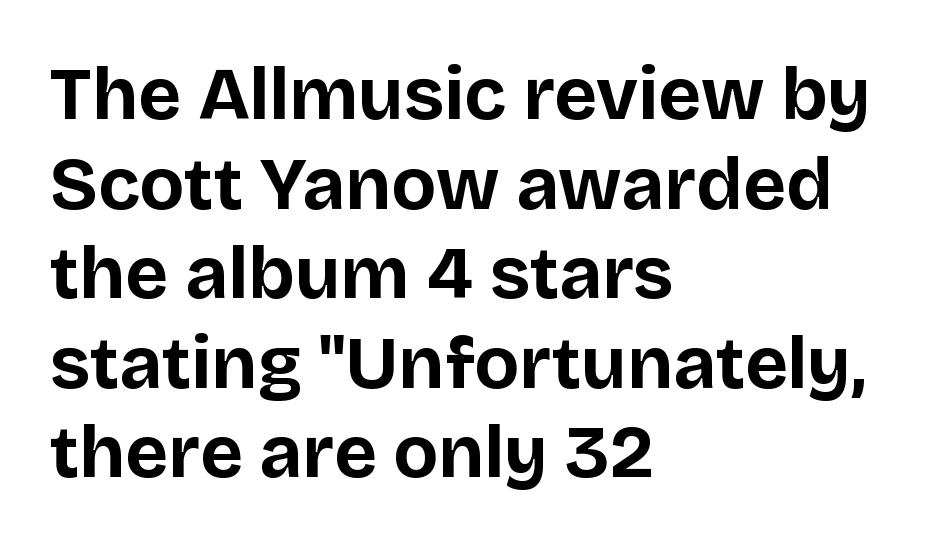
These lines stack with their left ends in a neat column. The horizontal fit of the characters is conventional and even. Note the varied advance widths — an 'i' is clearly narrower than an 'm'. Every character sits straight up, as roman type does. The specimen omits any rule beneath the text block's lines. Caption: bold face, heavy strokes.
